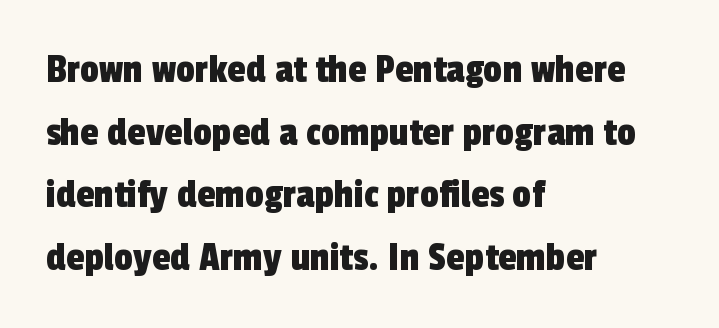
The image shows 42 px condensed sans-serif type; set left-aligned, normal line spacing (1.49x), normal letter spacing, not underlined; a medium x-height.
